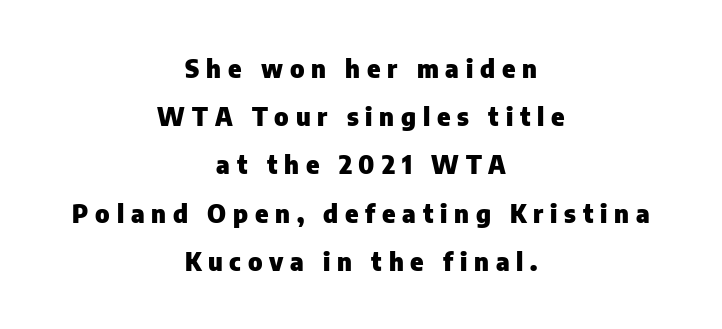
Q: Is the text bold? A: Yes.
Q: Is the text italic (slanted)? A: No, it is upright.
Q: Is the text underlined? A: No.
Q: How is the paragraph aligned? A: Centered.
Q: Is the spacing between letters normal or unusually wide? A: Unusually wide.
Q: Is the spacing between lines tight, normal or loose? A: Loose.
